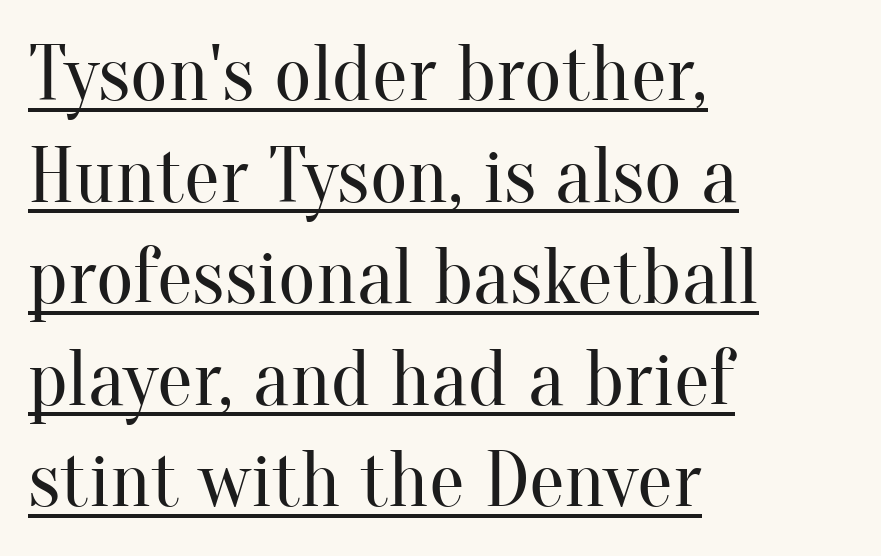
Q: Is the text bold? A: No.
Q: Is the text italic (slanted)? A: No, it is upright.
Q: Is the typeface a serif or a sans-serif typeface? A: Serif.
Q: Is the text underlined? A: Yes.
Q: How is the paragraph aligned? A: Left-aligned.
Q: Is the spacing between letters normal or unusually wide? A: Normal.
Q: Is the spacing between lines tight, normal or loose? A: Normal.
Q: Width (condensed, normal, or wide)? A: Normal.
Q: Stroke contrast? A: Medium.
Q: x-height? A: Small.
Q: Monospaced? A: No.
